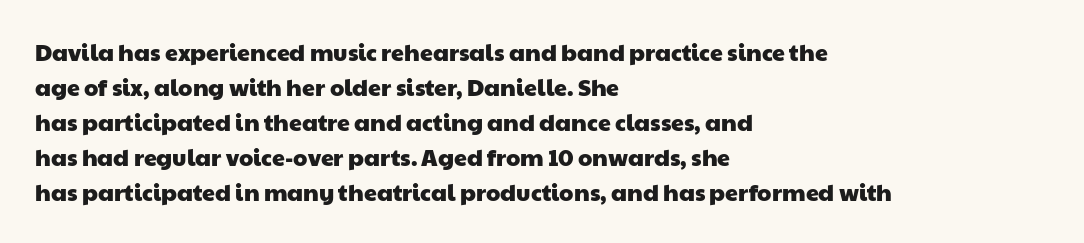
The image shows 23 px text type; set left-aligned, normal line spacing (1.52x), normal letter spacing, not underlined.
